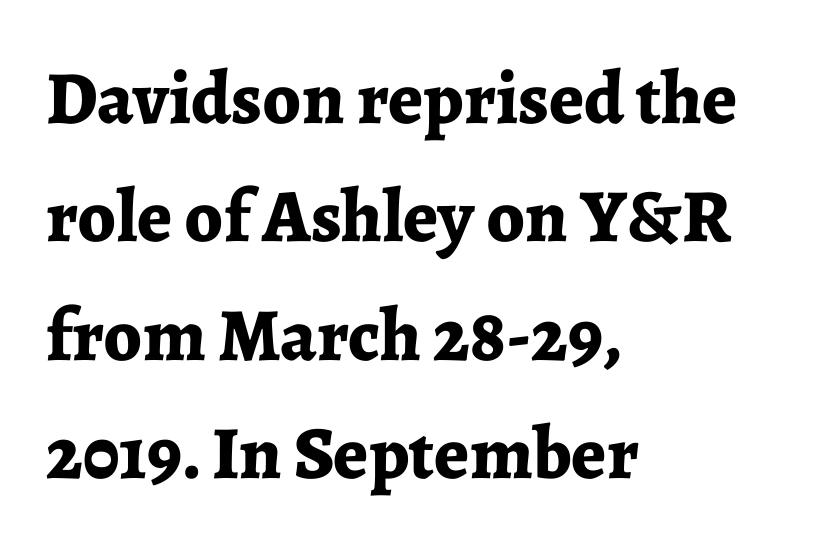
Q: Is the text bold? A: Yes.
Q: Is the text italic (slanted)? A: No, it is upright.
Q: Is the typeface a serif or a sans-serif typeface? A: Serif.
Q: Is the text underlined? A: No.
Q: How is the paragraph aligned? A: Left-aligned.
Q: Is the spacing between letters normal or unusually wide? A: Normal.
Q: Is the spacing between lines tight, normal or loose? A: Normal.
Q: Width (condensed, normal, or wide)? A: Normal.
Q: Stroke contrast? A: Low.
Q: x-height? A: Medium.
Q: Monospaced? A: No.
